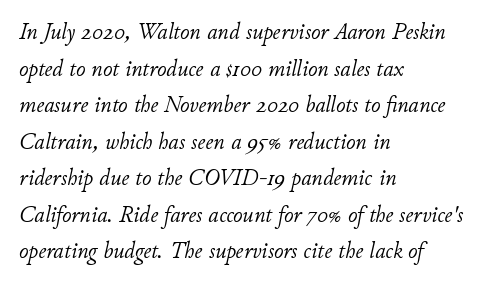
Q: Is the text bold? A: No.
Q: Is the text italic (slanted)? A: Yes, it leans right by about 11 degrees.
Q: Is the text underlined? A: No.
Q: How is the paragraph aligned? A: Left-aligned.
Q: Is the spacing between letters normal or unusually wide? A: Normal.
Q: Is the spacing between lines tight, normal or loose? A: Normal.
